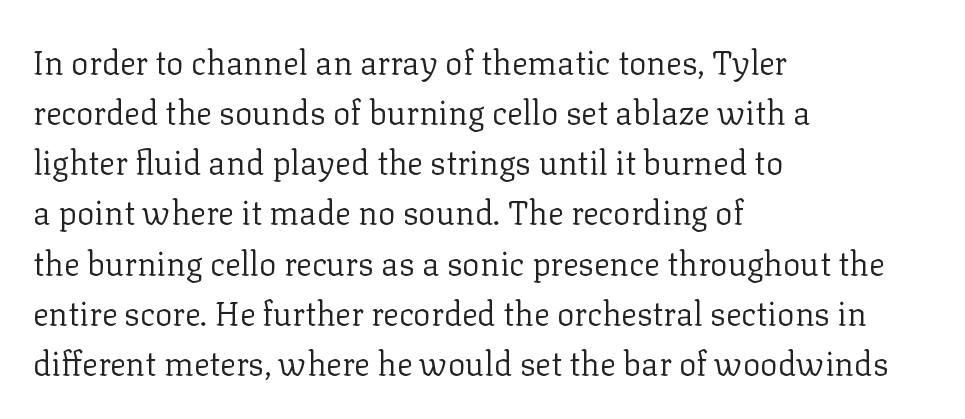
The image shows 33 px regular-weight serif type, upright; set left-aligned, normal line spacing (1.52x), normal letter spacing, not underlined; low stroke contrast and a medium x-height.
